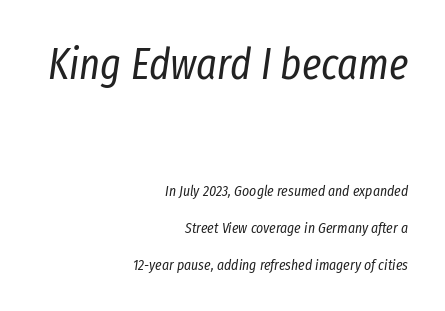
Compared with typical body copy, the letter spacing here is the same. These lines stand farther apart than default settings would place them. The glyphs are unaccompanied by any horizontal stroke below them. The letters advance in unequal steps, a hallmark of proportional type.
